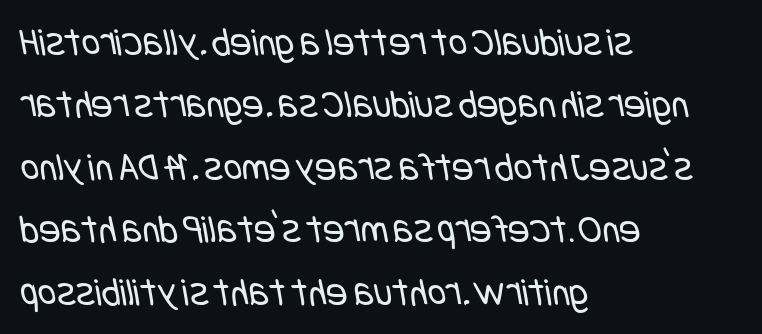
{"serif": "no", "bold": "no", "weight": "regular", "width": "condensed", "stroke_contrast": "low", "x_height": "large", "underline": "no", "align": "left", "line_spacing": "normal", "line_spacing_ratio": 1.56, "letter_spacing": "normal", "letter_spacing_em": 0.0, "glyph_px": 40}
